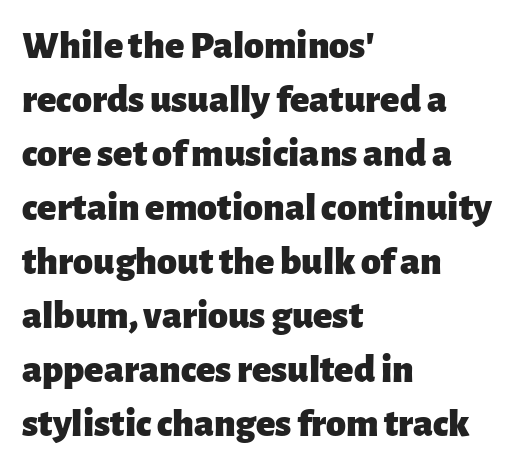
The image shows 40 px heavy sans-serif type, upright; set left-aligned, normal line spacing (1.35x), normal letter spacing, not underlined; low stroke contrast and a medium x-height.
